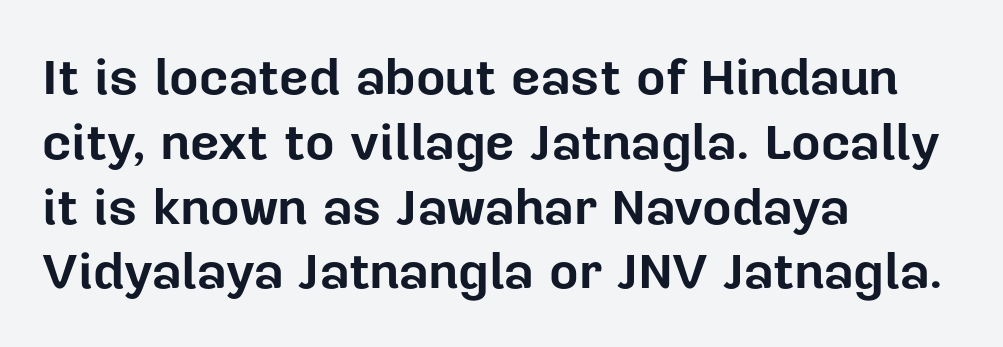
The image shows 51 px bold sans-serif type, upright; set left-aligned, normal line spacing (1.27x), normal letter spacing, not underlined; low stroke contrast and a medium x-height.
